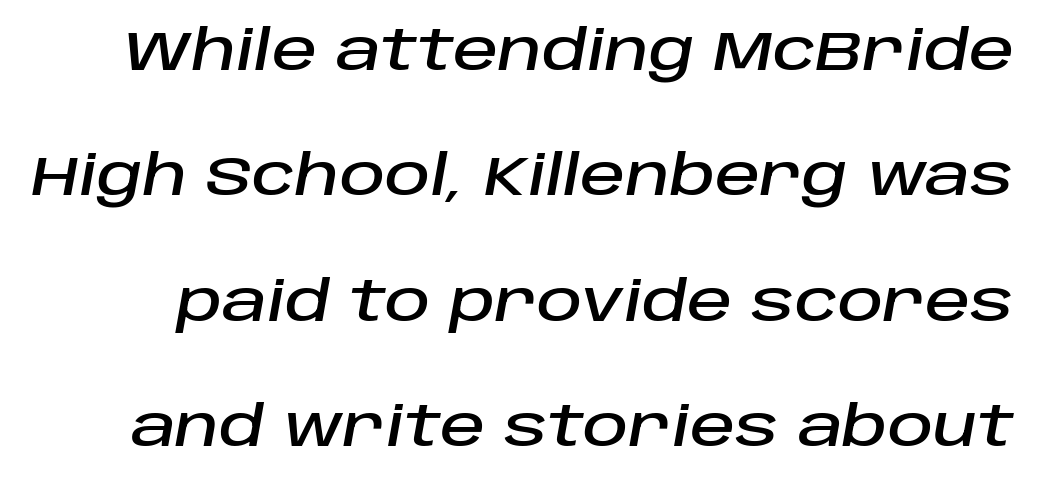
The image shows 56 px text type, italic (leaning right); set loose line spacing (2.24x), normal letter spacing, not underlined; low stroke contrast and a large x-height.
